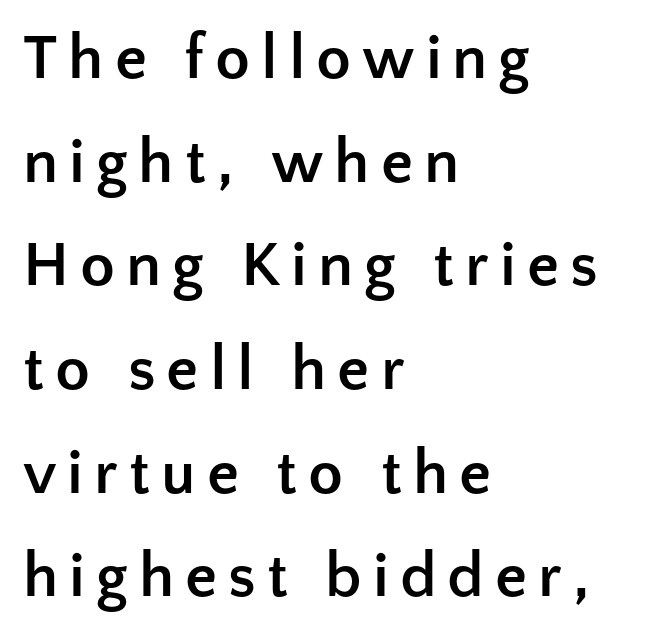
The image shows 64 px semibold sans-serif type, upright; set left-aligned, normal line spacing (1.62x), not underlined; low stroke contrast and a medium x-height.
